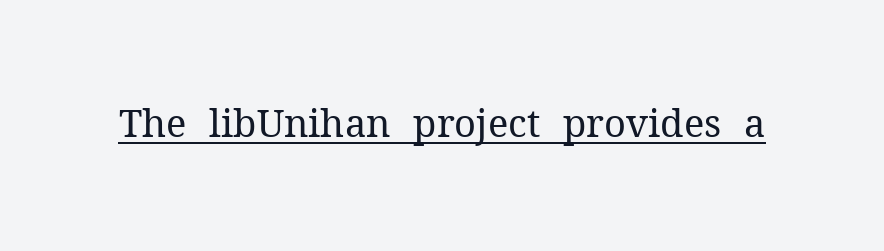
The image shows 38 px regular-weight serif type, upright; set normal letter spacing, underlined; medium stroke contrast and a medium x-height.
